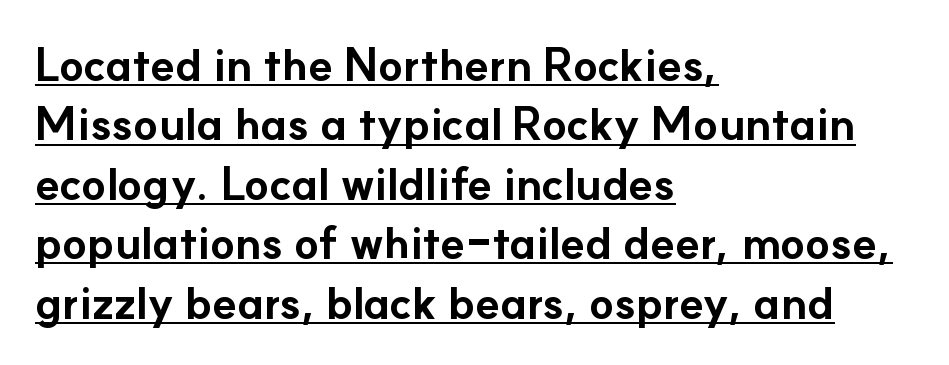
Q: Is the text bold? A: Yes.
Q: Is the text italic (slanted)? A: No, it is upright.
Q: Is the typeface a serif or a sans-serif typeface? A: Sans-serif.
Q: Is the text underlined? A: Yes.
Q: How is the paragraph aligned? A: Left-aligned.
Q: Is the spacing between letters normal or unusually wide? A: Normal.
Q: Is the spacing between lines tight, normal or loose? A: Normal.
Q: Width (condensed, normal, or wide)? A: Normal.
Q: Stroke contrast? A: Low.
Q: x-height? A: Small.
Q: Monospaced? A: No.
